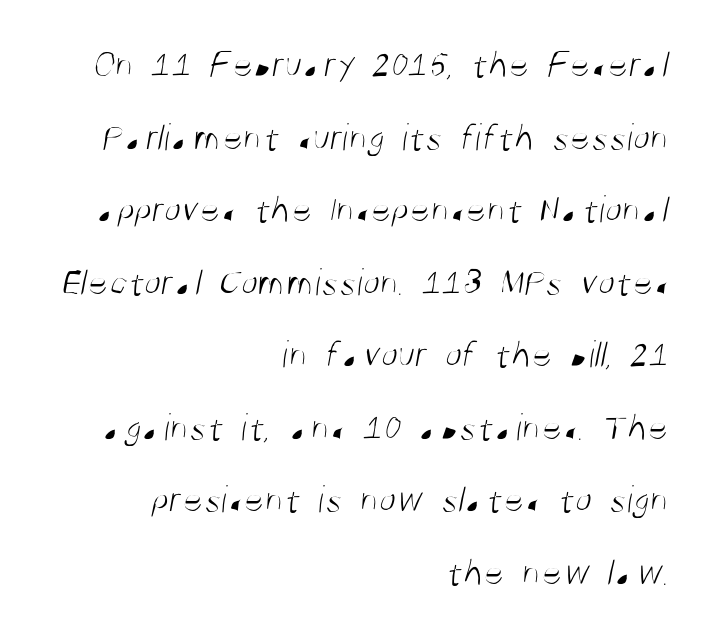
Q: Is the text bold? A: No.
Q: Is the typeface a serif or a sans-serif typeface? A: Sans-serif.
Q: Is the text underlined? A: No.
Q: How is the paragraph aligned? A: Right-aligned.
Q: Is the spacing between letters normal or unusually wide? A: Normal.
Q: Width (condensed, normal, or wide)? A: Condensed.
Q: Stroke contrast? A: Medium.
Q: x-height? A: Large.
Q: Monospaced? A: No.
